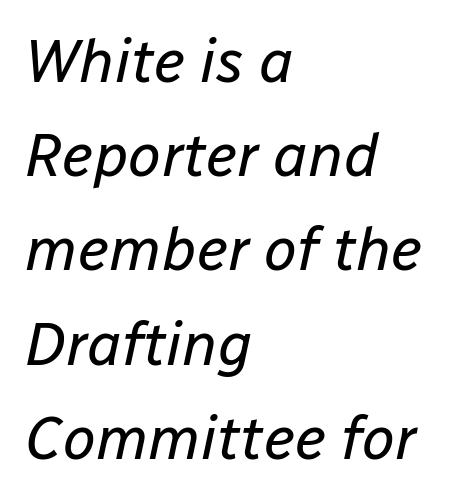
Q: Is the text bold? A: No.
Q: Is the text italic (slanted)? A: Yes, it leans right by about 12 degrees.
Q: Is the text underlined? A: No.
Q: How is the paragraph aligned? A: Left-aligned.
Q: Is the spacing between letters normal or unusually wide? A: Normal.
Q: Is the spacing between lines tight, normal or loose? A: Normal.
Q: Width (condensed, normal, or wide)? A: Normal.
Q: Stroke contrast? A: Low.
Q: x-height? A: Medium.
Q: Monospaced? A: No.
